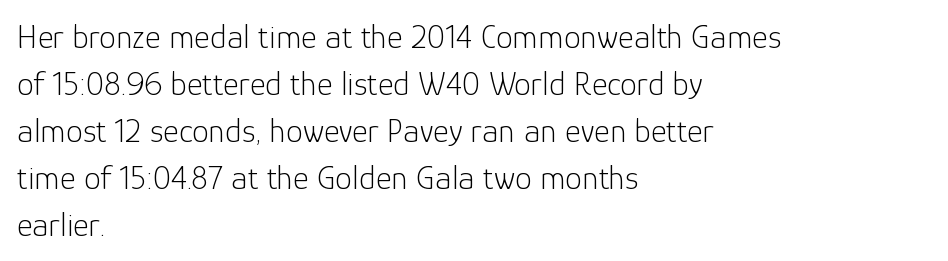
Q: Is the text bold? A: No.
Q: Is the text italic (slanted)? A: No, it is upright.
Q: Is the typeface a serif or a sans-serif typeface? A: Sans-serif.
Q: Is the text underlined? A: No.
Q: How is the paragraph aligned? A: Left-aligned.
Q: Is the spacing between letters normal or unusually wide? A: Normal.
Q: Is the spacing between lines tight, normal or loose? A: Normal.
Q: Width (condensed, normal, or wide)? A: Normal.
Q: Stroke contrast? A: Low.
Q: x-height? A: Medium.
Q: Monospaced? A: No.
